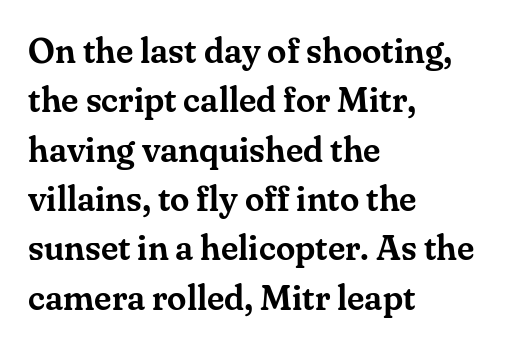
{"serif": "yes", "italic": "no", "width": "normal", "stroke_contrast": "medium", "x_height": "small", "monospaced": "no", "underline": "no", "align": "left", "line_spacing": "normal", "line_spacing_ratio": 1.41, "letter_spacing": "normal", "letter_spacing_em": 0.0, "glyph_px": 35}
